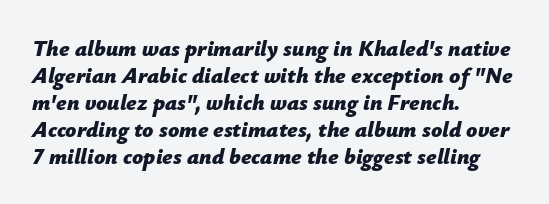
The image shows 22 px bold type, italic (leaning right); set left-aligned, line spacing 1.23x, normal letter spacing, not underlined.
